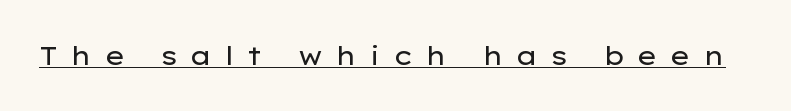
Q: Is the text bold? A: No.
Q: Is the text italic (slanted)? A: No, it is upright.
Q: Is the text underlined? A: Yes.
Q: Is the spacing between letters normal or unusually wide? A: Unusually wide.
